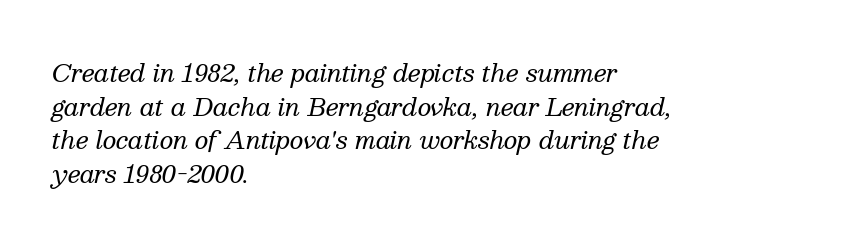
If you drew a line through each stem, it would be angled. Quick note: underline off. Stems here are at most as thick as an everyday book face. Notice how the passage keeps a crisp vertical edge on the left only. You could call the tracking neutral — neither tight nor loose.
